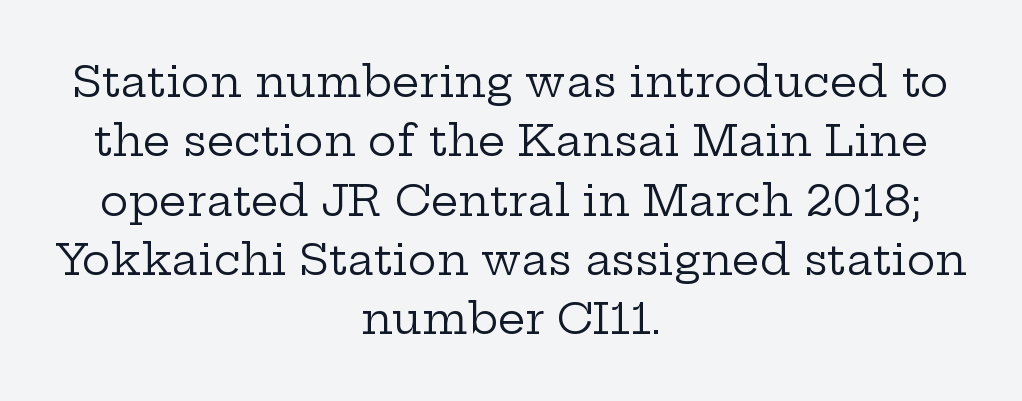
The image shows 43 px regular-weight, wide serif type, upright; set centered, normal line spacing (1.38x), normal letter spacing, not underlined; low stroke contrast and a medium x-height.
